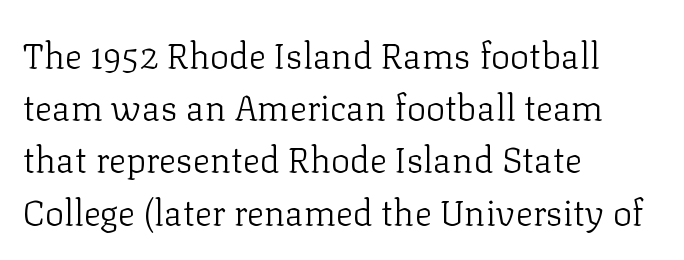
The letters stand upright; this is a roman face. Is the stroke heavy? The answer is a plain regular-or-lighter. Compared with a centered layout, this one pins lines to the left instead. Regarding serifs, this sample has them. Regarding leading, the lines here are spaced in the standard way. A bare baseline throughout the passage.
